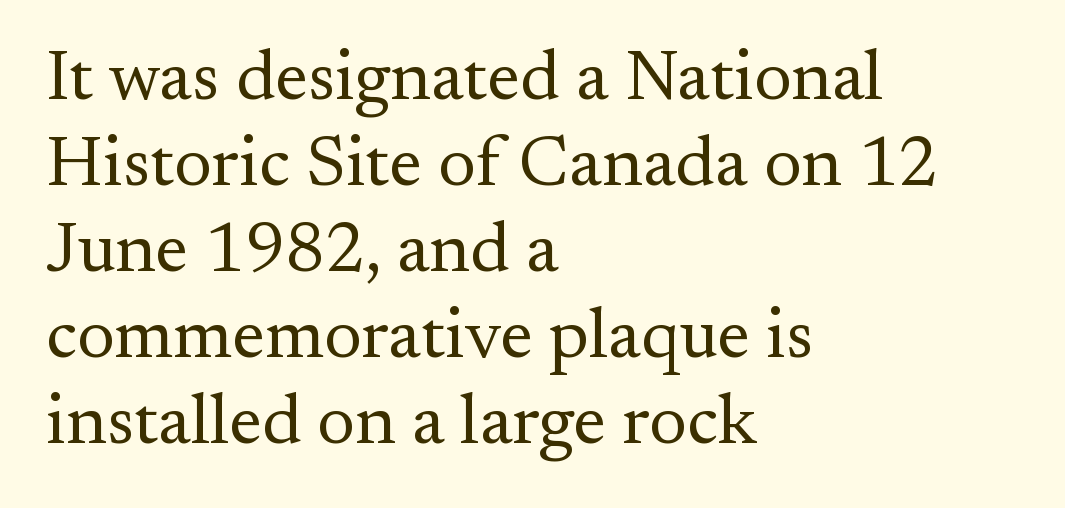
Left-aligned paragraph, ragged on the right. The characters display serif detailing at their extremities. Is the letter spacing exaggerated? No — it looks like the ordinary default. Compared with a typical body face, this is equally light or lighter still.
